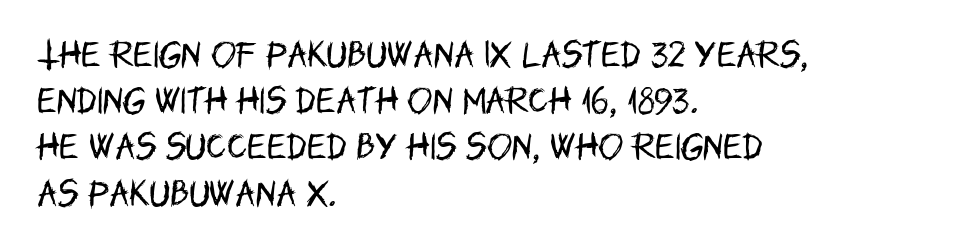
Layout note: lines flush left. Weight: regular or lighter. Decoration check: the copy has no underline. Style check: upright. This rendering employs a face without finishing strokes, i.e., a sans-serif.
